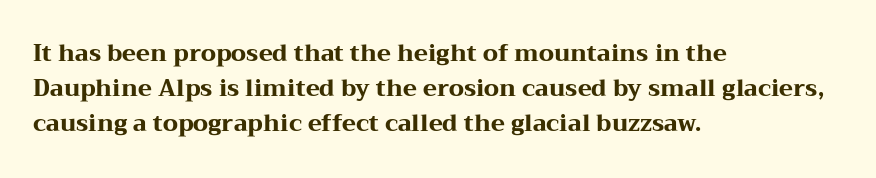
The image shows 23 px bold type, upright; set left-aligned, normal line spacing (1.53x), normal letter spacing, not underlined.
